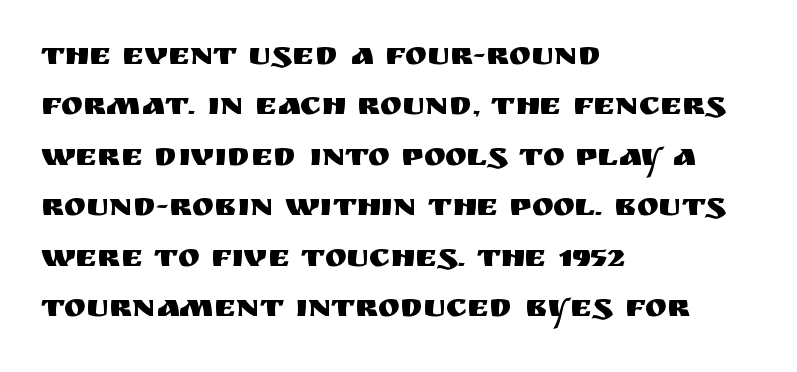
The image shows 33 px sans-serif type, upright; set left-aligned, normal line spacing (1.53x), normal letter spacing, not underlined; medium stroke contrast and a large x-height.
